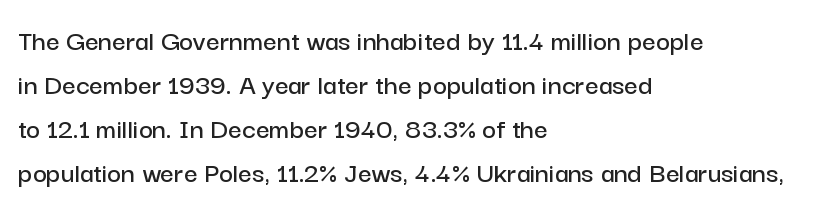
Q: Is the text italic (slanted)? A: No, it is upright.
Q: Is the typeface a serif or a sans-serif typeface? A: Sans-serif.
Q: Is the text underlined? A: No.
Q: How is the paragraph aligned? A: Left-aligned.
Q: Is the spacing between letters normal or unusually wide? A: Normal.
Q: Is the spacing between lines tight, normal or loose? A: Normal.
Q: Width (condensed, normal, or wide)? A: Normal.
Q: Stroke contrast? A: Low.
Q: x-height? A: Medium.
Q: Monospaced? A: No.
